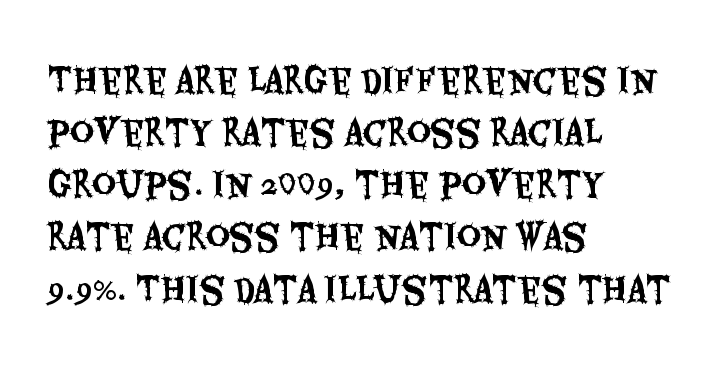
The image shows 33 px condensed sans-serif type, upright; set left-aligned, normal line spacing (1.58x), normal letter spacing, not underlined; medium stroke contrast and a large x-height.
